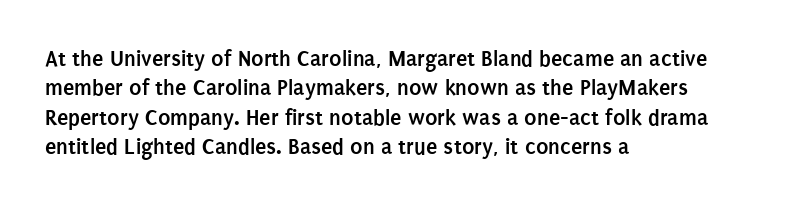
The image shows 23 px bold type, upright; set left-aligned, normal line spacing (1.28x), normal letter spacing, not underlined.
